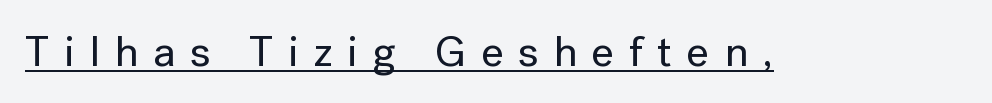
Think of a printed novel: that variable character pitch is what you see here. Each word looks stretched out because of the extra space between its letters. The sample's only ornament is a line tracing under the words. No feet cap the strokes, marking this as sans-serif type.
